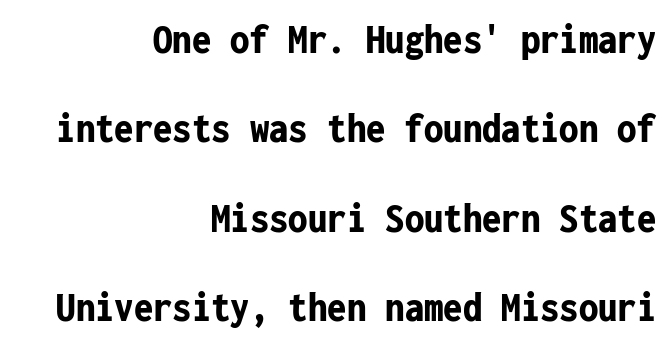
Q: Is the text bold? A: Yes.
Q: Is the text italic (slanted)? A: No, it is upright.
Q: Is the typeface a serif or a sans-serif typeface? A: Sans-serif.
Q: Is the text underlined? A: No.
Q: How is the paragraph aligned? A: Right-aligned.
Q: Is the spacing between letters normal or unusually wide? A: Normal.
Q: Is the spacing between lines tight, normal or loose? A: Loose.
Q: Width (condensed, normal, or wide)? A: Condensed.
Q: Stroke contrast? A: Low.
Q: x-height? A: Medium.
Q: Monospaced? A: Yes.
